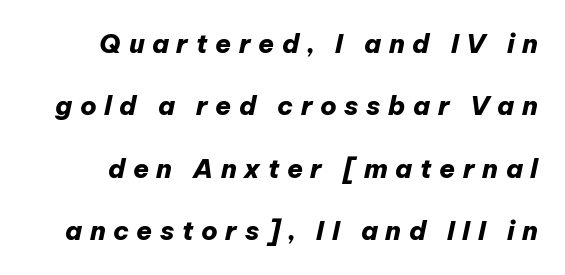
Q: Is the text bold? A: Yes.
Q: Is the text italic (slanted)? A: Yes, it leans right by about 12 degrees.
Q: Is the text underlined? A: No.
Q: Is the spacing between letters normal or unusually wide? A: Unusually wide.
Q: Is the spacing between lines tight, normal or loose? A: Loose.
